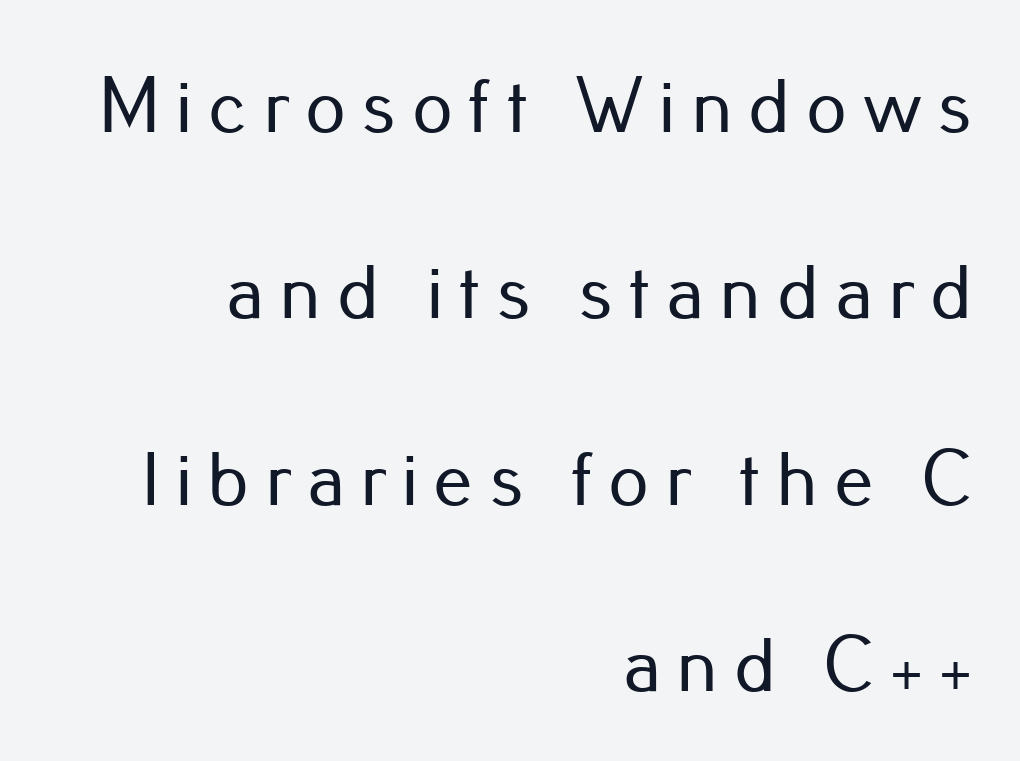
The image shows 79 px sans-serif type, upright; set right-aligned, loose line spacing (2.36x), unusually wide letter spacing (+0.2 em), not underlined; low stroke contrast and a small x-height.
